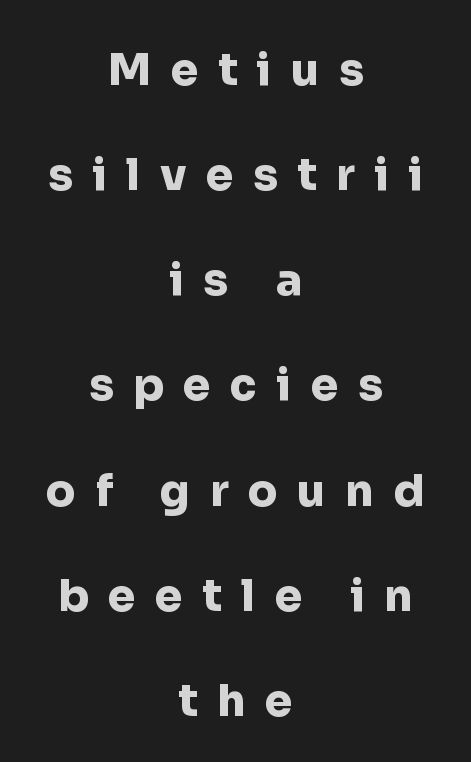
Q: Is the text bold? A: Yes.
Q: Is the text italic (slanted)? A: No, it is upright.
Q: Is the typeface a serif or a sans-serif typeface? A: Sans-serif.
Q: Is the text underlined? A: No.
Q: How is the paragraph aligned? A: Centered.
Q: Is the spacing between letters normal or unusually wide? A: Unusually wide.
Q: Is the spacing between lines tight, normal or loose? A: Loose.
Q: Width (condensed, normal, or wide)? A: Normal.
Q: Stroke contrast? A: Low.
Q: x-height? A: Medium.
Q: Monospaced? A: No.
